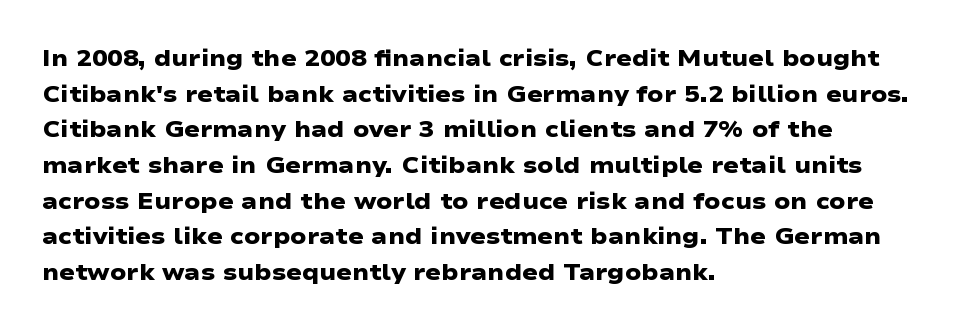
The lines are quadded left. How would I describe the line gaps? Plain and ordinary. The passage shown has conventional tracking throughout. Heft: maximum for text — a bold. The gap between lines stays unmarked.
